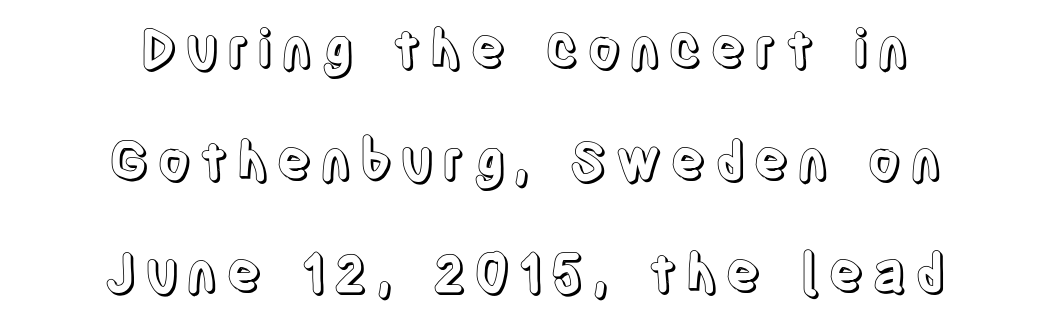
Q: Is the text italic (slanted)? A: No, it is upright.
Q: Is the text underlined? A: No.
Q: How is the paragraph aligned? A: Centered.
Q: Is the spacing between lines tight, normal or loose? A: Loose.
Q: Width (condensed, normal, or wide)? A: Condensed.
Q: x-height? A: Large.
Q: Monospaced? A: No.
